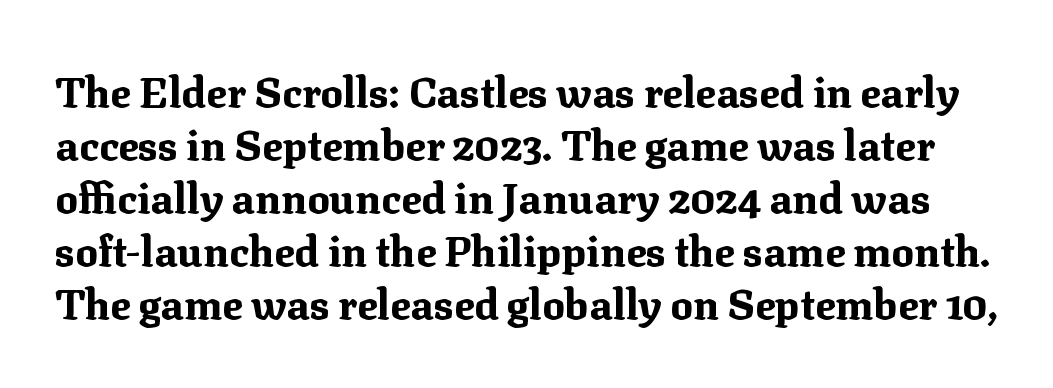
Q: Is the text bold? A: Yes.
Q: Is the text italic (slanted)? A: No, it is upright.
Q: Is the typeface a serif or a sans-serif typeface? A: Serif.
Q: Is the text underlined? A: No.
Q: Is the spacing between letters normal or unusually wide? A: Normal.
Q: Is the spacing between lines tight, normal or loose? A: Normal.
Q: Width (condensed, normal, or wide)? A: Normal.
Q: Stroke contrast? A: Medium.
Q: x-height? A: Medium.
Q: Monospaced? A: No.
